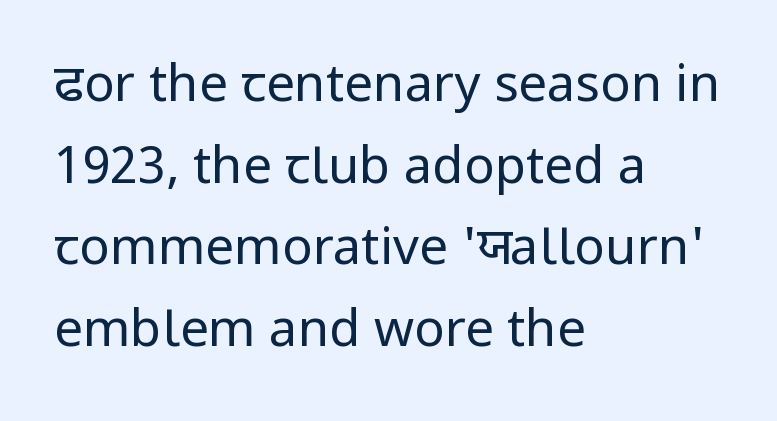
{"serif": "no", "italic": "no", "bold": "no", "weight": "regular", "width": "normal", "stroke_contrast": "low", "x_height": "medium", "monospaced": "no", "underline": "no", "align": "left", "line_spacing": "normal", "line_spacing_ratio": 1.6, "letter_spacing": "normal", "letter_spacing_em": 0.0, "glyph_px": 51}
